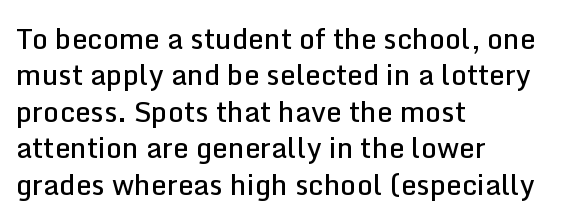
Q: Is the text bold? A: Semi-bold.
Q: Is the text italic (slanted)? A: No, it is upright.
Q: Is the typeface a serif or a sans-serif typeface? A: Sans-serif.
Q: Is the text underlined? A: No.
Q: How is the paragraph aligned? A: Left-aligned.
Q: Is the spacing between letters normal or unusually wide? A: Normal.
Q: Is the spacing between lines tight, normal or loose? A: Normal.
Q: Width (condensed, normal, or wide)? A: Normal.
Q: Stroke contrast? A: Low.
Q: x-height? A: Medium.
Q: Monospaced? A: No.
